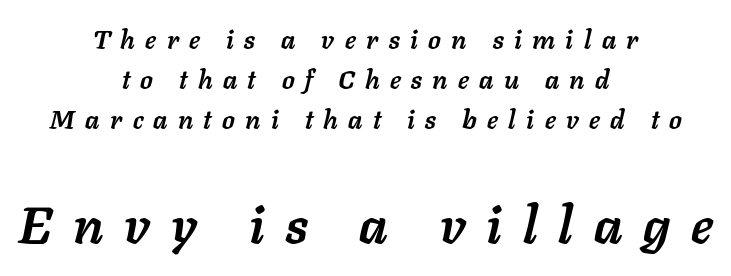
The image shows 52 px semibold type, italic (leaning right); set centered, normal line spacing (1.54x), unusually wide letter spacing (+0.4 em), not underlined; the second (bottom) block is 2.0x larger; low stroke contrast and a medium x-height.
